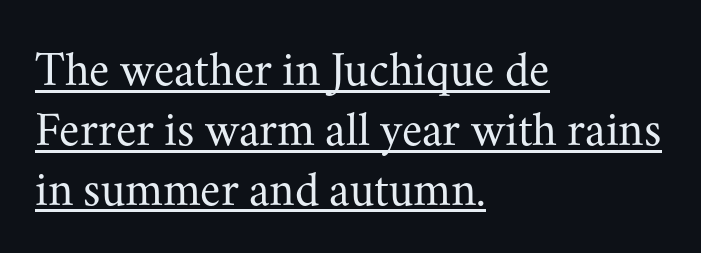
The image shows 49 px regular-weight serif type, upright; set left-aligned, line spacing 1.22x, normal letter spacing, underlined; medium stroke contrast and a small x-height.
